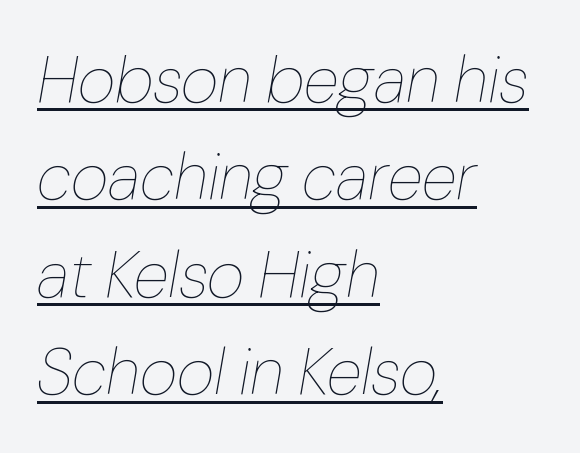
The image shows 65 px thin type, italic (leaning right); set left-aligned, normal line spacing (1.5x), normal letter spacing, underlined; low stroke contrast and a medium x-height.
